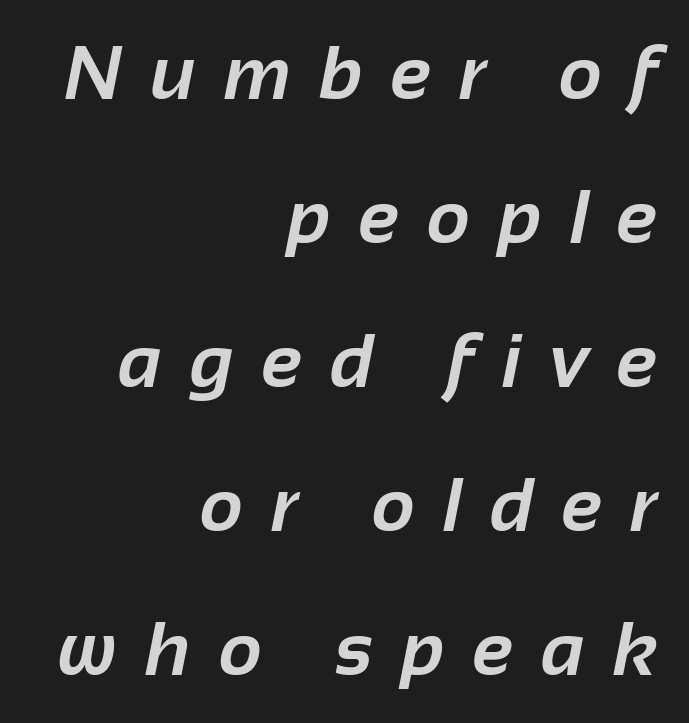
{"serif": "no", "bold": "yes", "weight": "bold", "width": "normal", "stroke_contrast": "low", "x_height": "medium", "monospaced": "no", "underline": "no", "align": "right", "line_spacing": "loose", "line_spacing_ratio": 1.92, "letter_spacing": "wide", "letter_spacing_em": 0.38, "glyph_px": 75}
